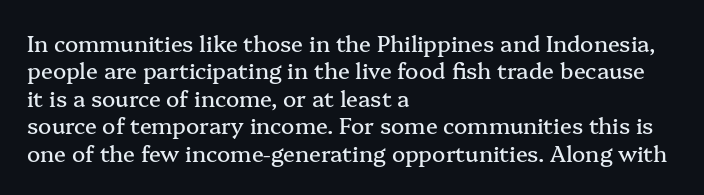
{"italic": "no", "underline": "no", "align": "left", "line_spacing": "normal", "line_spacing_ratio": 1.25, "letter_spacing": "normal", "letter_spacing_em": 0.0, "glyph_px": 22}
